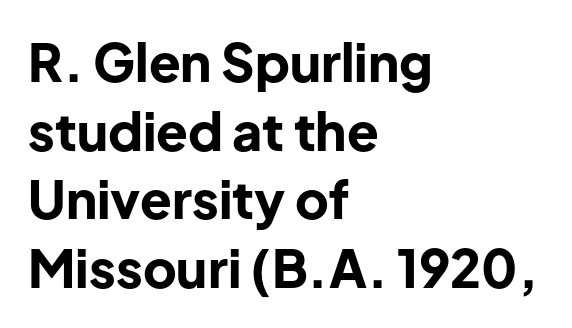
{"serif": "no", "italic": "no", "bold": "yes", "weight": "bold", "width": "normal", "stroke_contrast": "low", "x_height": "medium", "monospaced": "no", "underline": "no", "align": "left", "line_spacing": "normal", "line_spacing_ratio": 1.32, "letter_spacing": "normal", "letter_spacing_em": 0.0, "glyph_px": 52}
